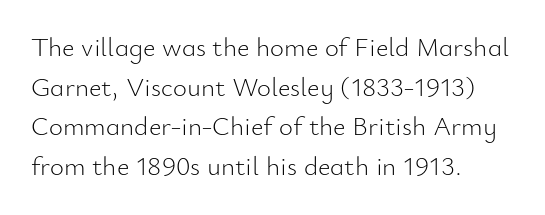
{"italic": "no", "bold": "no", "underline": "no", "align": "left", "line_spacing": "normal", "line_spacing_ratio": 1.47, "letter_spacing": "normal", "letter_spacing_em": 0.0, "glyph_px": 27}
